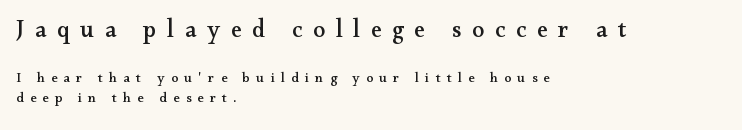
Q: Is the text italic (slanted)? A: No, it is upright.
Q: Is the text underlined? A: No.
Q: How is the paragraph aligned? A: Left-aligned.
Q: Is the spacing between letters normal or unusually wide? A: Unusually wide.
Q: Is the spacing between lines tight, normal or loose? A: Normal.
Q: Which block of text is set in a larger size, the first (top) or the second (bottom)? A: The first (top) one.
